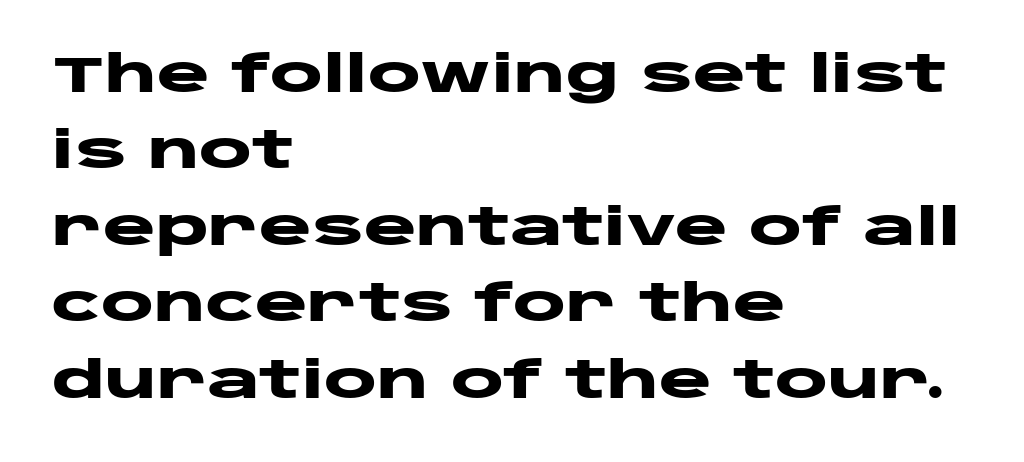
Q: Is the text bold? A: Yes.
Q: Is the text italic (slanted)? A: No, it is upright.
Q: Is the typeface a serif or a sans-serif typeface? A: Sans-serif.
Q: Is the text underlined? A: No.
Q: How is the paragraph aligned? A: Left-aligned.
Q: Is the spacing between letters normal or unusually wide? A: Normal.
Q: Is the spacing between lines tight, normal or loose? A: Normal.
Q: Width (condensed, normal, or wide)? A: Wide.
Q: Stroke contrast? A: Low.
Q: x-height? A: Large.
Q: Monospaced? A: No.
